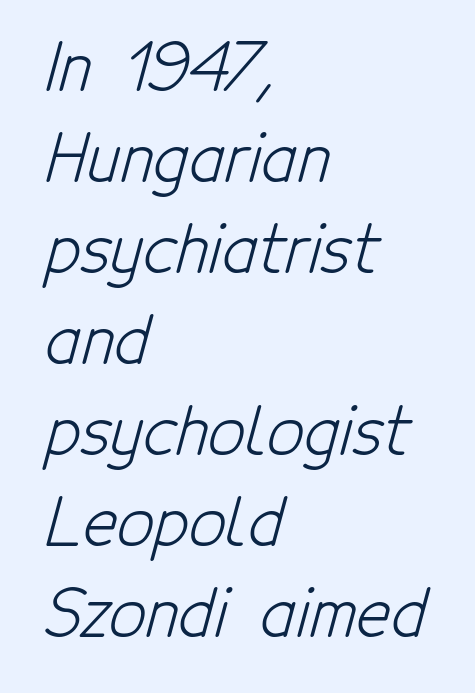
The image shows 65 px light, condensed sans-serif type; set left-aligned, normal line spacing (1.4x), normal letter spacing, not underlined; low stroke contrast and a medium x-height.
